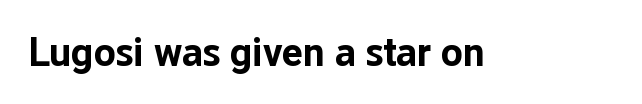
{"serif": "no", "italic": "no", "bold": "yes", "weight": "bold", "width": "normal", "stroke_contrast": "low", "x_height": "medium", "monospaced": "no", "underline": "no", "letter_spacing": "normal", "letter_spacing_em": 0.0, "glyph_px": 40}
